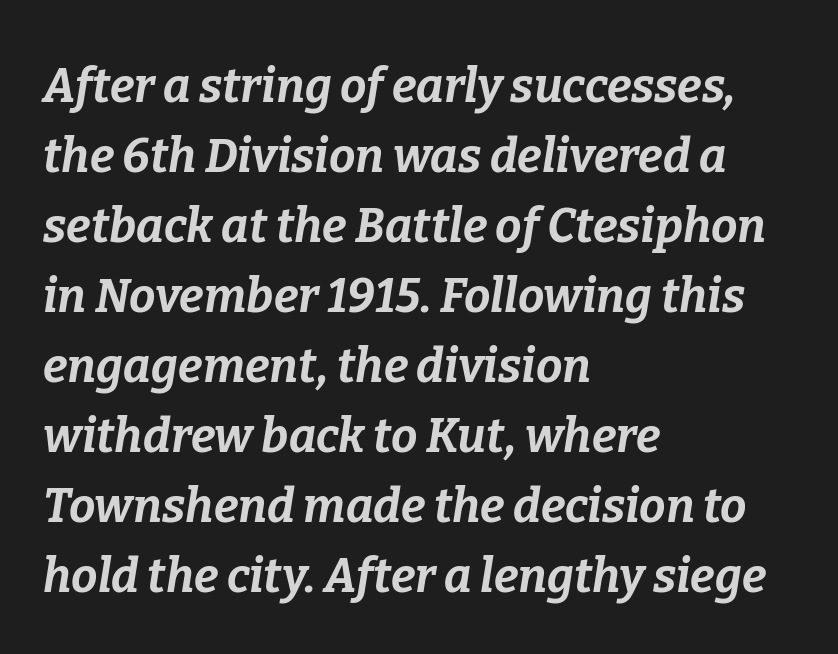
The leading is moderate, giving the passage an even texture. Plenty of ink on the page — the face is bold. The glyphs look as if they've been sheared to an angle. A typesetter would call this proportional, since set widths differ per character. Left-aligned paragraph, ragged on the right. Words appear dense and cohesive because spacing is normal.
